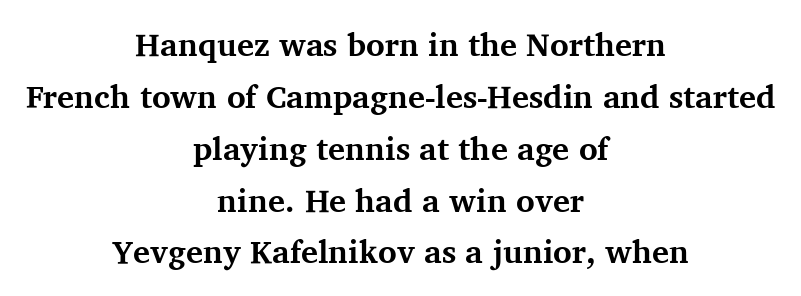
{"serif": "yes", "italic": "no", "bold": "yes", "weight": "bold", "width": "normal", "stroke_contrast": "medium", "x_height": "medium", "monospaced": "no", "underline": "no", "align": "center", "line_spacing": "normal", "line_spacing_ratio": 1.62, "letter_spacing": "normal", "letter_spacing_em": 0.0, "glyph_px": 32}
